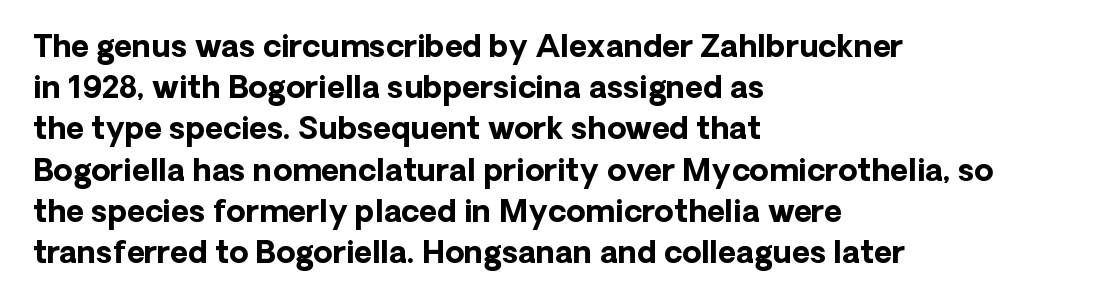
These lines carry a lot of weight — the face is fully bold. All the whitespace from short lines collects on the right. Normally led — the rows are evenly, conventionally spaced. This rendering features lettering with no underline. These lines are rendered in a variable-pitch font.
